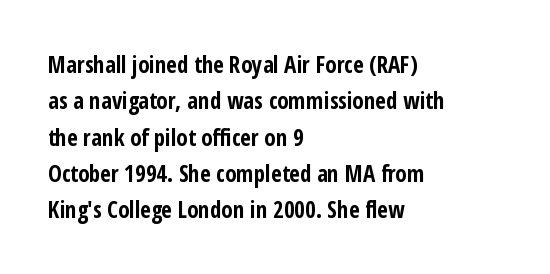
The text block is weighted toward the left margin, trailing off unevenly rightward. These lines carry a lot of weight — the face is fully bold. The letters stand upright; this is a roman face. Each row of text sits above clean, open space. This rendering leaves character spacing at its baseline value.
